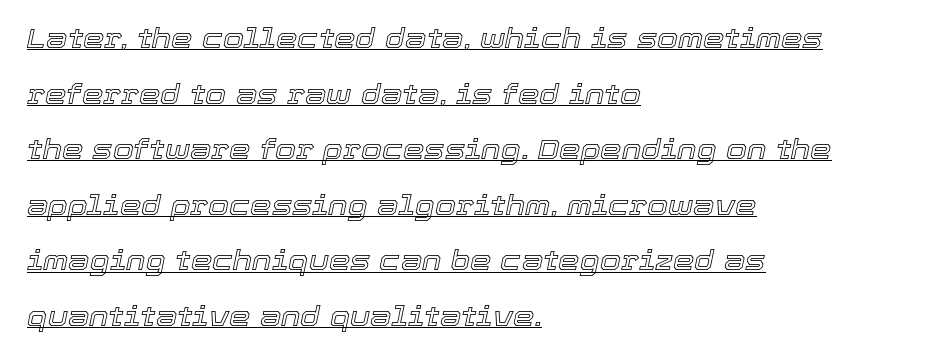
The image shows 27 px text type, italic (leaning right); set left-aligned, loose line spacing (2.06x), normal letter spacing, underlined.
